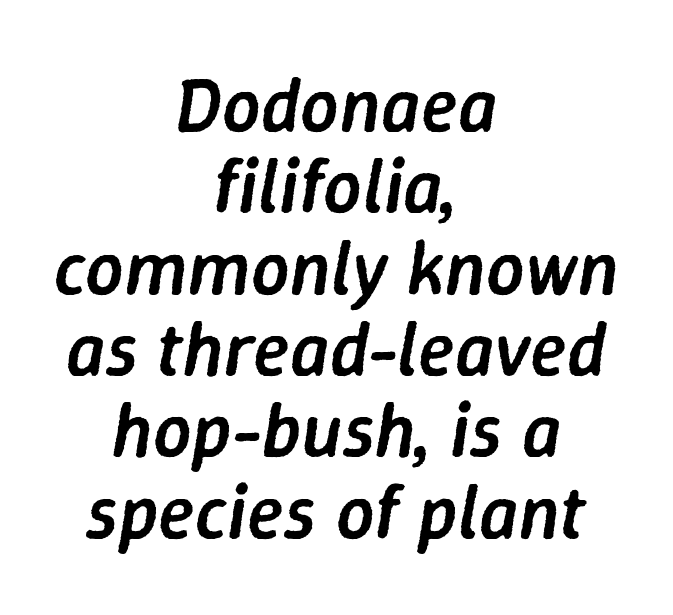
{"italic": "yes", "lean": "right", "slant_degrees": 9, "bold": "semi", "weight": "semibold", "width": "normal", "stroke_contrast": "low", "x_height": "medium", "monospaced": "no", "underline": "no", "align": "center", "line_spacing": "tight", "line_spacing_ratio": 1.07, "letter_spacing": "normal", "letter_spacing_em": 0.0, "glyph_px": 76}
